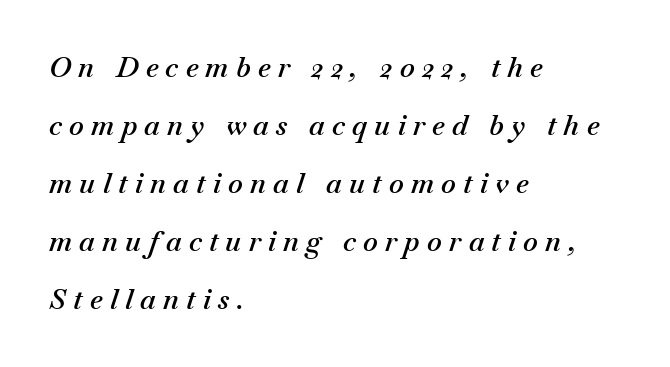
Q: Is the text bold? A: Semi-bold.
Q: Is the text italic (slanted)? A: Yes, it leans right by about 18 degrees.
Q: Is the text underlined? A: No.
Q: How is the paragraph aligned? A: Left-aligned.
Q: Is the spacing between letters normal or unusually wide? A: Unusually wide.
Q: Is the spacing between lines tight, normal or loose? A: Loose.
Q: Width (condensed, normal, or wide)? A: Normal.
Q: Stroke contrast? A: Medium.
Q: x-height? A: Small.
Q: Monospaced? A: No.
